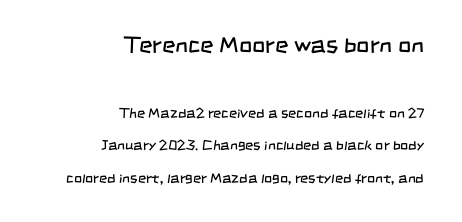
Stroke thickness stays within the range of a standard reading face or lighter. Airy leading. Descender tails drop into unmarked territory. The type is set solid horizontally, with unmodified tracking. Two sizes are in play, and the larger belongs to the first block. The rag falls on the left side of this text block.
